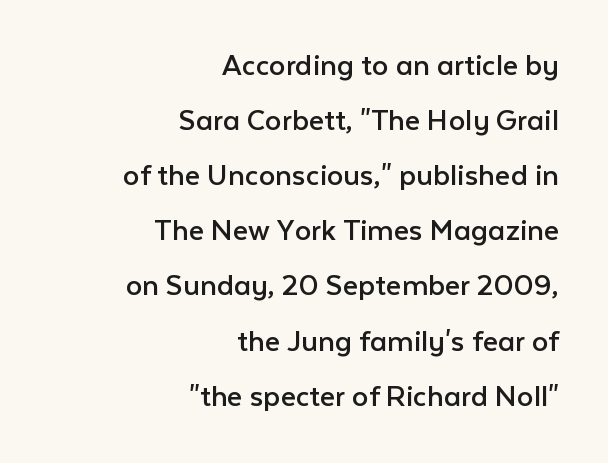
{"serif": "no", "italic": "no", "bold": "no", "weight": "regular", "width": "normal", "stroke_contrast": "low", "x_height": "medium", "monospaced": "no", "underline": "no", "align": "right", "line_spacing": "normal", "line_spacing_ratio": 1.67, "letter_spacing": "normal", "letter_spacing_em": 0.0, "glyph_px": 33}
